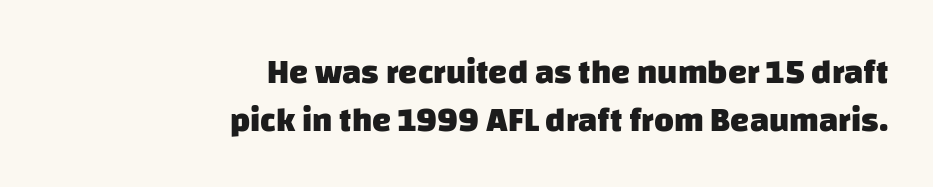
The image shows 34 px heavy sans-serif type; set right-aligned, normal line spacing (1.41x), normal letter spacing, not underlined; low stroke contrast and a large x-height.
